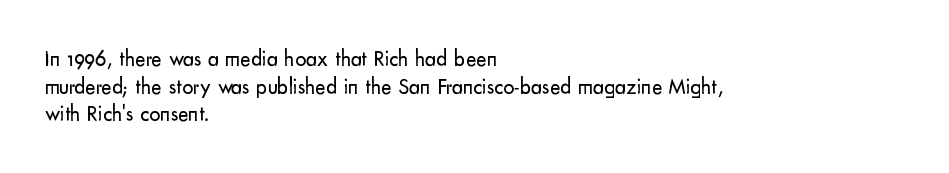
Q: Is the text bold? A: No.
Q: Is the text italic (slanted)? A: No, it is upright.
Q: Is the text underlined? A: No.
Q: How is the paragraph aligned? A: Left-aligned.
Q: Is the spacing between letters normal or unusually wide? A: Normal.
Q: Is the spacing between lines tight, normal or loose? A: Normal.
